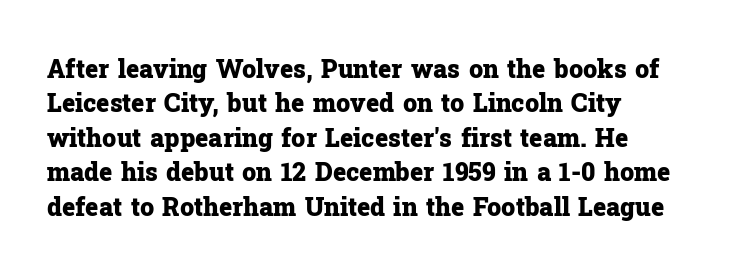
Plain, unruled lines of type. Italic: no, the glyphs are upright roman. The face used here has the dense, thick strokes of a bold. Compared with typical paragraphs, the rows here are spaced about the same. The paragraph has a hard left edge and a soft right edge. Here the glyphs are tracked normally, forming tight word shapes.
